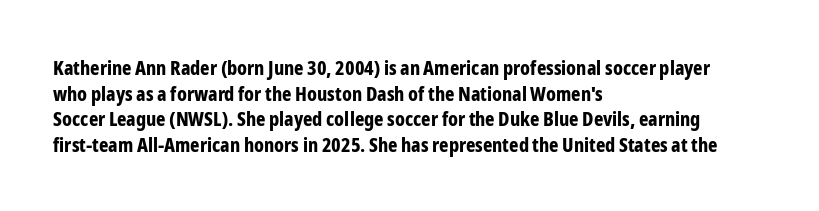
{"italic": "no", "bold": "yes", "underline": "no", "align": "left", "line_spacing": "normal", "line_spacing_ratio": 1.28, "letter_spacing": "normal", "letter_spacing_em": 0.0, "glyph_px": 20}
